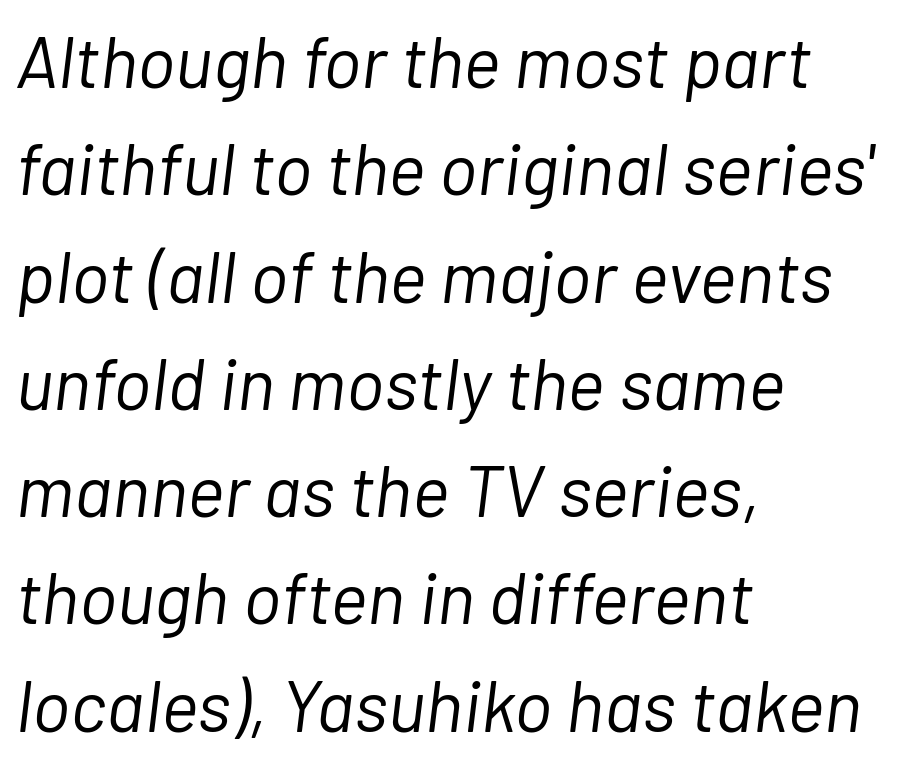
Q: Is the text bold? A: No.
Q: Is the text italic (slanted)? A: Yes, it leans right by about 7 degrees.
Q: Is the text underlined? A: No.
Q: How is the paragraph aligned? A: Left-aligned.
Q: Is the spacing between letters normal or unusually wide? A: Normal.
Q: Is the spacing between lines tight, normal or loose? A: Normal.
Q: Width (condensed, normal, or wide)? A: Normal.
Q: Stroke contrast? A: Low.
Q: x-height? A: Medium.
Q: Monospaced? A: No.
